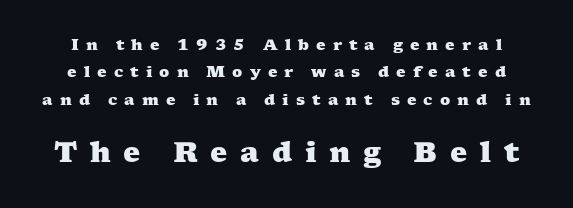
The image shows 27 px bold type; set line spacing 1.82x, unusually wide letter spacing (+0.47 em), not underlined; the second (bottom) block is 1.8x larger.
